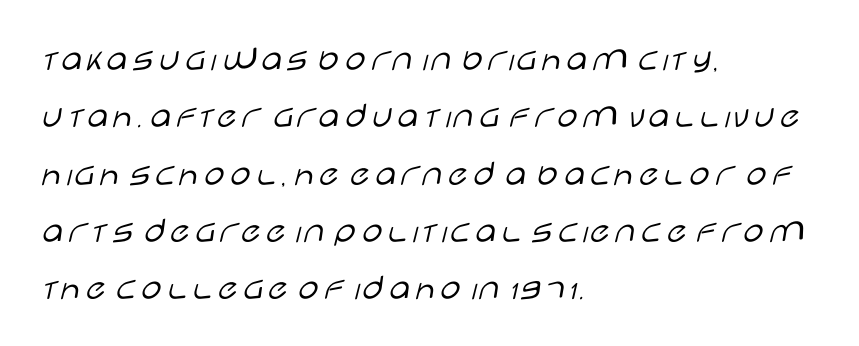
Q: Is the text bold? A: No.
Q: Is the text italic (slanted)? A: Yes.
Q: Is the typeface a serif or a sans-serif typeface? A: Sans-serif.
Q: Is the text underlined? A: No.
Q: How is the paragraph aligned? A: Left-aligned.
Q: Is the spacing between letters normal or unusually wide? A: Normal.
Q: Is the spacing between lines tight, normal or loose? A: Normal.
Q: Width (condensed, normal, or wide)? A: Wide.
Q: Stroke contrast? A: Low.
Q: x-height? A: Large.
Q: Monospaced? A: No.
